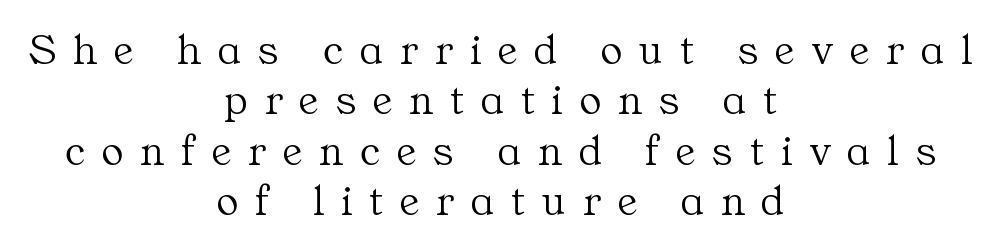
Q: Is the text bold? A: No.
Q: Is the text italic (slanted)? A: No, it is upright.
Q: Is the typeface a serif or a sans-serif typeface? A: Serif.
Q: Is the text underlined? A: No.
Q: How is the paragraph aligned? A: Centered.
Q: Is the spacing between letters normal or unusually wide? A: Unusually wide.
Q: Is the spacing between lines tight, normal or loose? A: Tight.
Q: Width (condensed, normal, or wide)? A: Normal.
Q: Stroke contrast? A: Medium.
Q: x-height? A: Medium.
Q: Monospaced? A: No.
